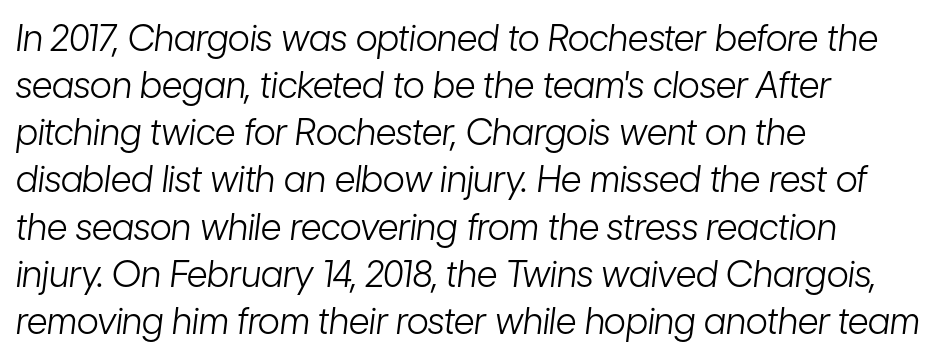
{"italic": "yes", "lean": "right", "slant_degrees": 7, "bold": "no", "weight": "light", "width": "condensed", "stroke_contrast": "low", "x_height": "medium", "monospaced": "no", "underline": "no", "align": "left", "line_spacing": "normal", "line_spacing_ratio": 1.31, "letter_spacing": "normal", "letter_spacing_em": 0.0, "glyph_px": 36}
